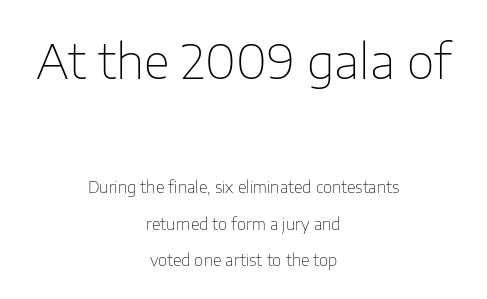
The type sits square on the baseline with zero lean. Here the first block reads like a headline and the second like body copy. A student would call this center alignment; a typographer would say set centered. Is this a fixed-width face? No — the glyphs have proportional, varying widths. Weight: not bold — regular or lighter. Vertical spacing — loose.
